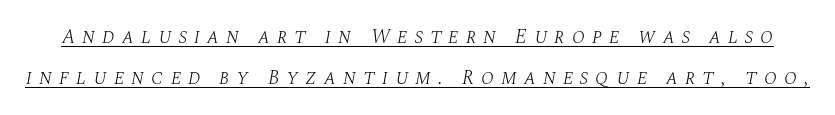
The image shows 21 px text type, italic (leaning right); set loose line spacing (1.97x), unusually wide letter spacing (+0.33 em), underlined.
